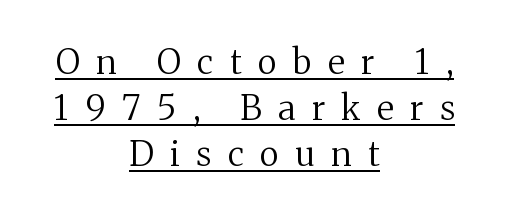
{"serif": "yes", "italic": "no", "bold": "no", "weight": "regular", "width": "normal", "stroke_contrast": "medium", "x_height": "medium", "monospaced": "no", "underline": "yes", "align": "center", "line_spacing": "normal", "line_spacing_ratio": 1.35, "letter_spacing": "wide", "letter_spacing_em": 0.49, "glyph_px": 34}
